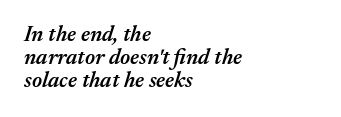
Does the weight exceed regular? Yes, but only to semibold. The text carries the slant typical of an italic or oblique font. Any mark beneath the type? The region is blank. If you measured baseline to baseline, you'd find a short distance.
